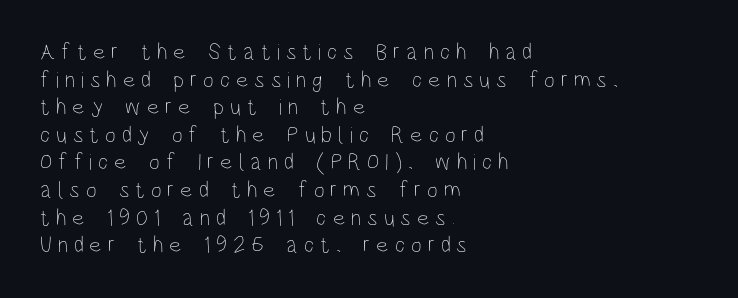
The image shows 23 px text type, upright; set left-aligned, line spacing 1.2x, unusually wide letter spacing (+0.26 em), not underlined.
